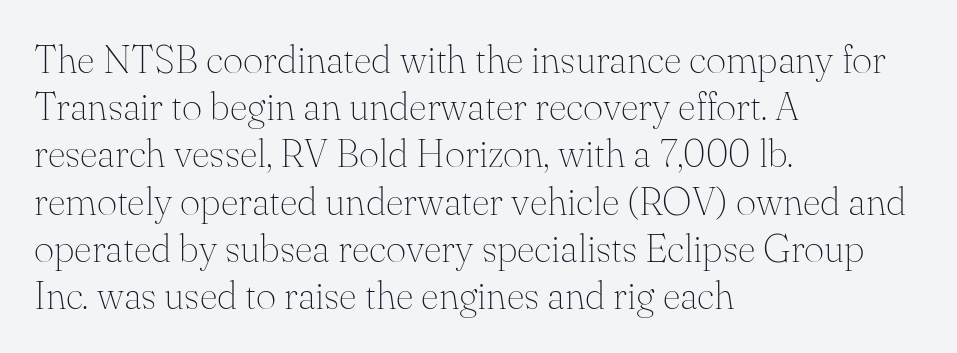
The image shows 39 px thin serif type, upright; set left-aligned, line spacing 1.21x, normal letter spacing, not underlined; medium stroke contrast and a small x-height.
